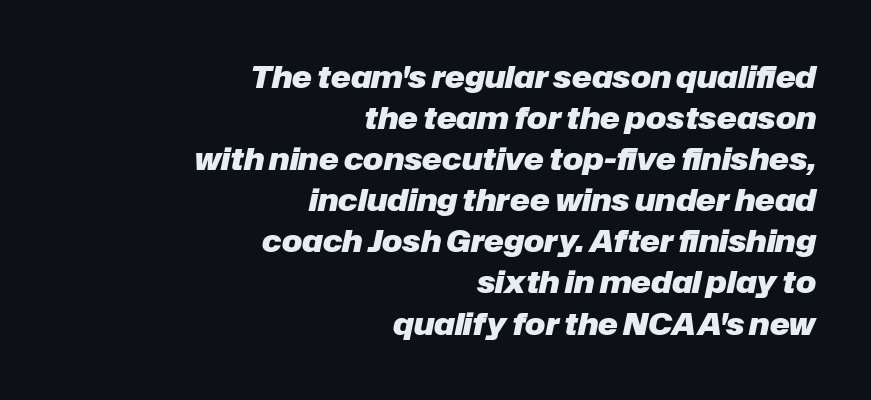
The image shows 30 px heavy type, italic (leaning right); set right-aligned, normal line spacing (1.37x), normal letter spacing, not underlined; low stroke contrast and a medium x-height.
